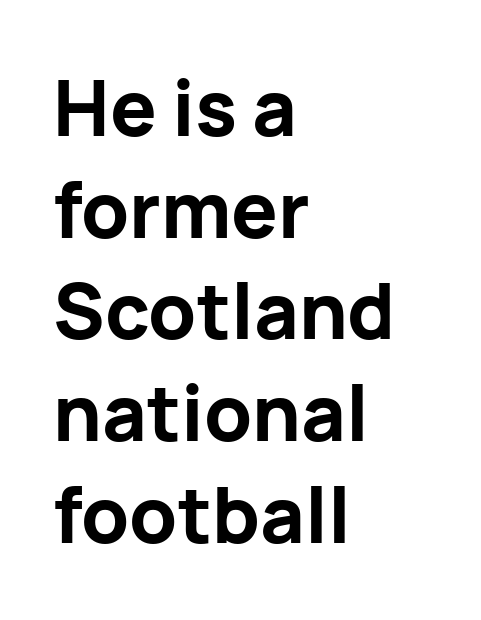
{"serif": "no", "italic": "no", "bold": "yes", "weight": "bold", "width": "normal", "stroke_contrast": "low", "x_height": "medium", "monospaced": "no", "underline": "no", "align": "left", "line_spacing": "normal", "line_spacing_ratio": 1.32, "letter_spacing": "normal", "letter_spacing_em": 0.0, "glyph_px": 77}
